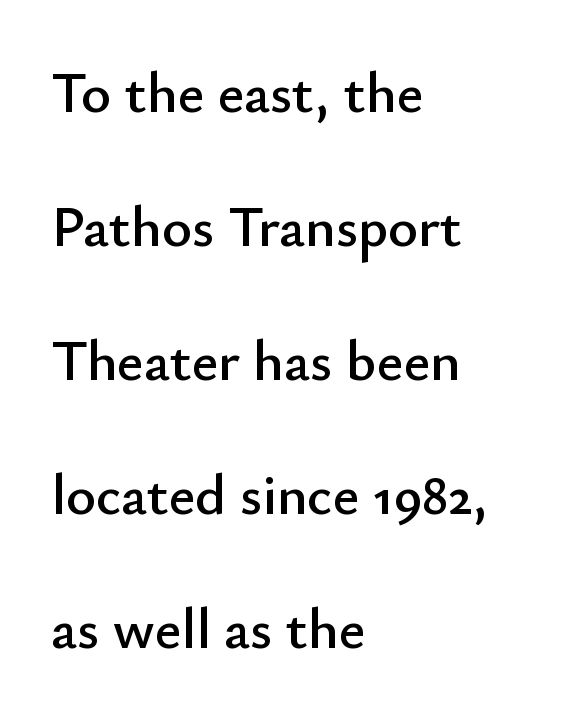
{"serif": "no", "italic": "no", "width": "normal", "stroke_contrast": "low", "x_height": "small", "monospaced": "no", "underline": "no", "align": "left", "line_spacing": "loose", "line_spacing_ratio": 2.35, "letter_spacing": "normal", "letter_spacing_em": 0.0, "glyph_px": 57}
